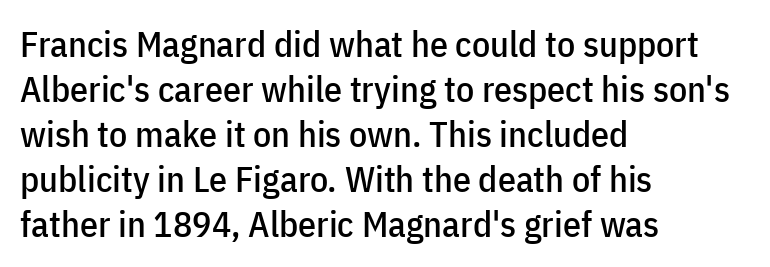
{"serif": "no", "italic": "no", "width": "condensed", "stroke_contrast": "low", "x_height": "medium", "monospaced": "no", "underline": "no", "align": "left", "line_spacing": "normal", "line_spacing_ratio": 1.25, "letter_spacing": "normal", "letter_spacing_em": 0.0, "glyph_px": 36}
